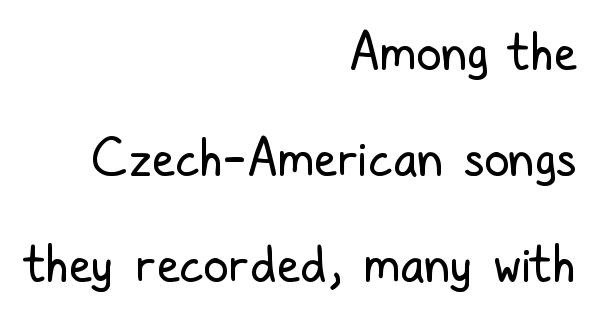
Teacher's note: observe the even right margin — that is flush-right alignment. Upright lettering throughout. A typesetter would call this proportional, since set widths differ per character. If you measured baseline to baseline, you'd find a long distance. Beneath every word, the page is bare.
